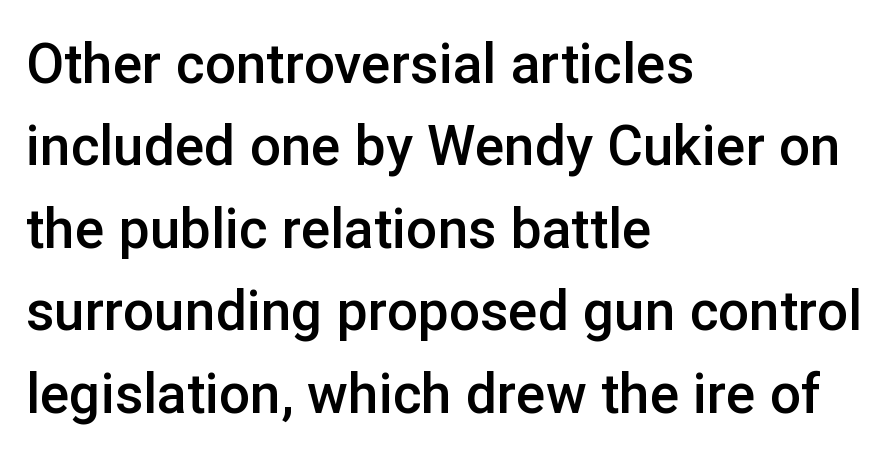
Compared with an ordinary text face, these strokes are moderately heavier — a semibold. Think of a printed novel: that variable character pitch is what you see here. The rendering anchors every line to the left-hand side. This is sans-serif lettering, the kind often seen on screens and signage. Ascenders rise straight up at ninety degrees.
